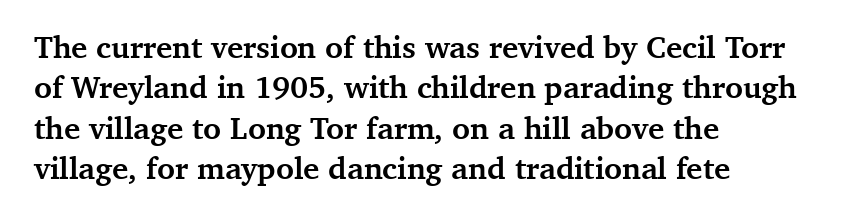
Q: Is the text bold? A: Yes.
Q: Is the text italic (slanted)? A: No, it is upright.
Q: Is the typeface a serif or a sans-serif typeface? A: Serif.
Q: Is the text underlined? A: No.
Q: How is the paragraph aligned? A: Left-aligned.
Q: Is the spacing between letters normal or unusually wide? A: Normal.
Q: Is the spacing between lines tight, normal or loose? A: Normal.
Q: Width (condensed, normal, or wide)? A: Normal.
Q: Stroke contrast? A: Medium.
Q: x-height? A: Medium.
Q: Monospaced? A: No.
